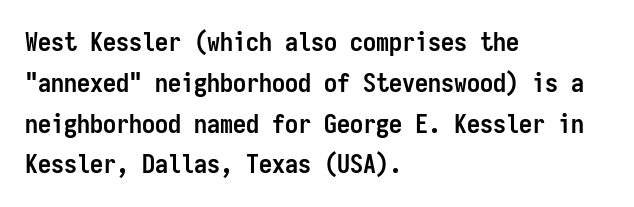
{"italic": "no", "bold": "yes", "underline": "no", "align": "left", "line_spacing": "normal", "line_spacing_ratio": 1.57, "letter_spacing": "normal", "letter_spacing_em": 0.0, "glyph_px": 26}
